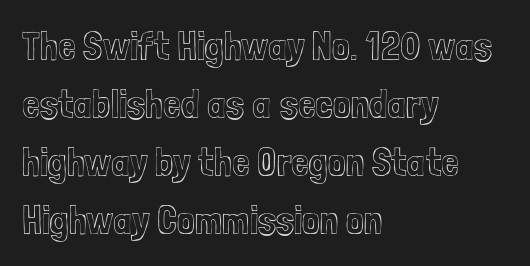
The image shows 40 px condensed type, upright; set left-aligned, normal line spacing (1.45x), normal letter spacing, not underlined; a medium x-height.
